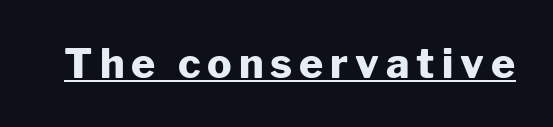
Q: Is the text bold? A: Yes.
Q: Is the text italic (slanted)? A: No, it is upright.
Q: Is the typeface a serif or a sans-serif typeface? A: Sans-serif.
Q: Is the text underlined? A: Yes.
Q: Width (condensed, normal, or wide)? A: Normal.
Q: Stroke contrast? A: Low.
Q: x-height? A: Medium.
Q: Monospaced? A: No.
